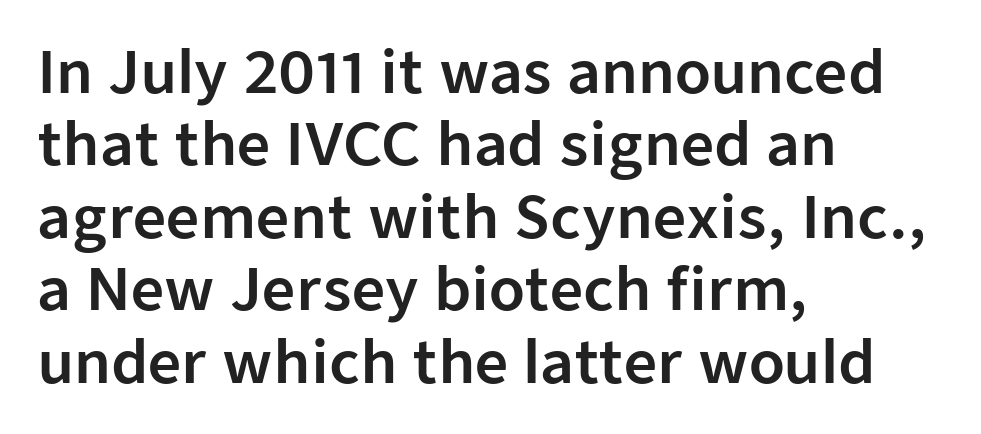
The image shows 58 px sans-serif type, upright; set left-aligned, normal line spacing (1.25x), normal letter spacing, not underlined; low stroke contrast and a medium x-height.
